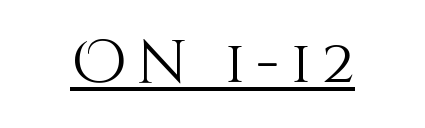
Do the characters align in a grid? No, the font is proportional. Characters remain perfectly vertical along every line. Typeset on center — no edge is straight. Unbolded letterforms with no extra heft.
